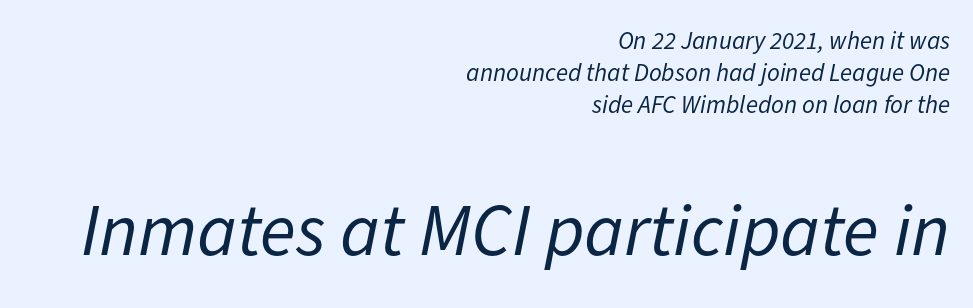
Summary of vertical rhythm: regular, with standard interline spacing. Character size in the trailing block exceeds that of the leading block. The type is set solid horizontally, with unmodified tracking. Posture: slanted. This rendering features lettering with no underline. The face looks like a standard text weight, possibly lighter.
